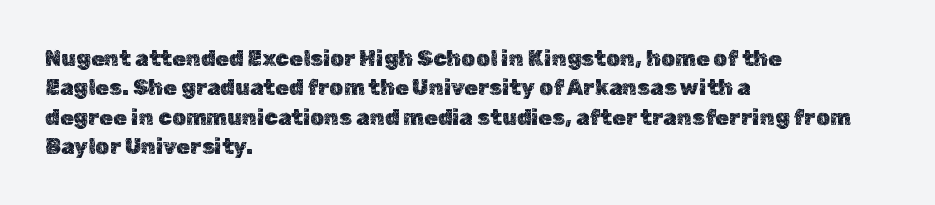
Q: Is the text italic (slanted)? A: No, it is upright.
Q: Is the text underlined? A: No.
Q: How is the paragraph aligned? A: Left-aligned.
Q: Is the spacing between letters normal or unusually wide? A: Normal.
Q: Is the spacing between lines tight, normal or loose? A: Normal.
